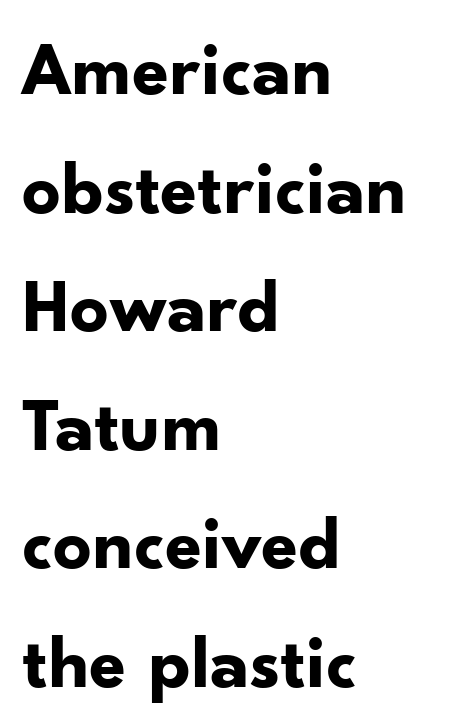
Q: Is the text bold? A: Yes.
Q: Is the text italic (slanted)? A: No, it is upright.
Q: Is the typeface a serif or a sans-serif typeface? A: Sans-serif.
Q: Is the text underlined? A: No.
Q: How is the paragraph aligned? A: Left-aligned.
Q: Is the spacing between letters normal or unusually wide? A: Normal.
Q: Is the spacing between lines tight, normal or loose? A: Normal.
Q: Width (condensed, normal, or wide)? A: Normal.
Q: Stroke contrast? A: Low.
Q: x-height? A: Small.
Q: Monospaced? A: No.
